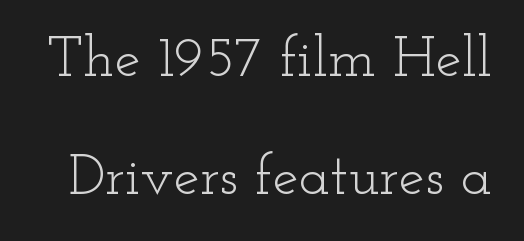
{"serif": "yes", "italic": "no", "bold": "no", "weight": "light", "width": "wide", "stroke_contrast": "low", "x_height": "small", "monospaced": "no", "underline": "no", "line_spacing": "loose", "line_spacing_ratio": 2.03, "letter_spacing": "normal", "letter_spacing_em": 0.0, "glyph_px": 58}
